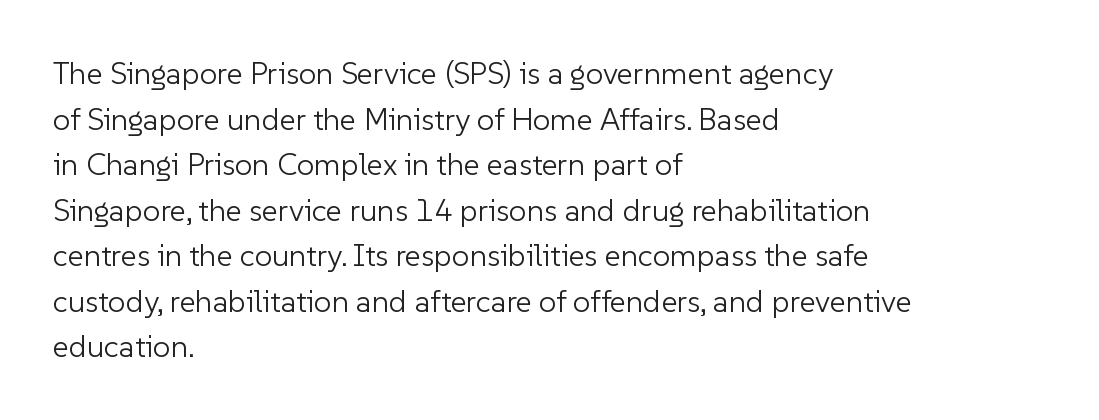
The image shows 31 px light sans-serif type, upright; set left-aligned, normal line spacing (1.47x), normal letter spacing, not underlined; low stroke contrast and a medium x-height.
